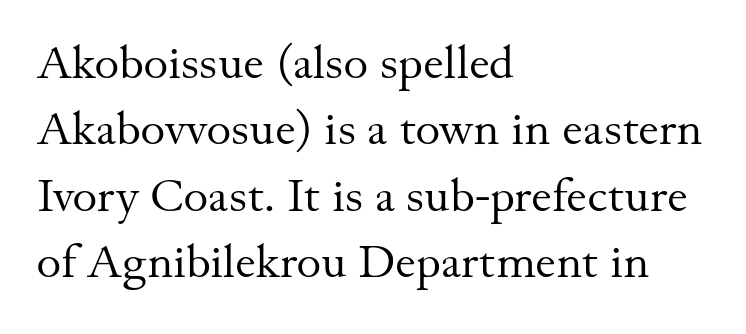
Counters stay open thanks to moderate or lighter strokes. The zone under the glyphs is completely vacant. You could not count columns in this text — the font is proportionally spaced. If you drew a ruler down the left edge, every line would touch it. Compared with typical paragraphs, the rows here are spaced about the same. A typesetter would call this zero additional tracking.
